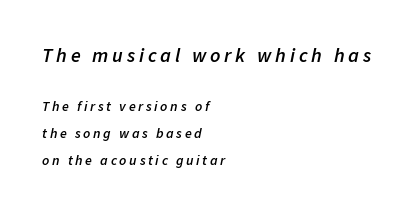
The image shows 20 px text type, italic (leaning right); set left-aligned, loose line spacing (1.94x), not underlined; the first (top) block is 1.43x larger.
